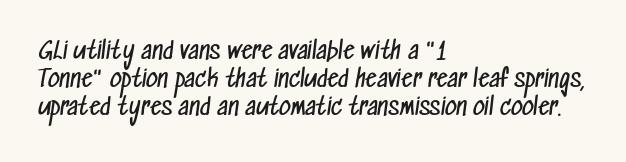
Q: Is the text bold? A: No.
Q: Is the text underlined? A: No.
Q: How is the paragraph aligned? A: Left-aligned.
Q: Is the spacing between letters normal or unusually wide? A: Normal.
